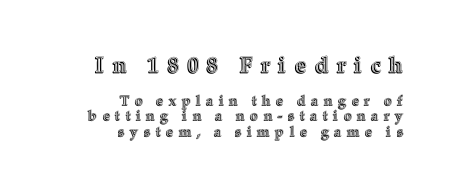
The image shows 22 px text type, upright; set right-aligned, tight line spacing (1.08x), unusually wide letter spacing (+0.39 em), not underlined; the first (top) block is 1.57x larger.
